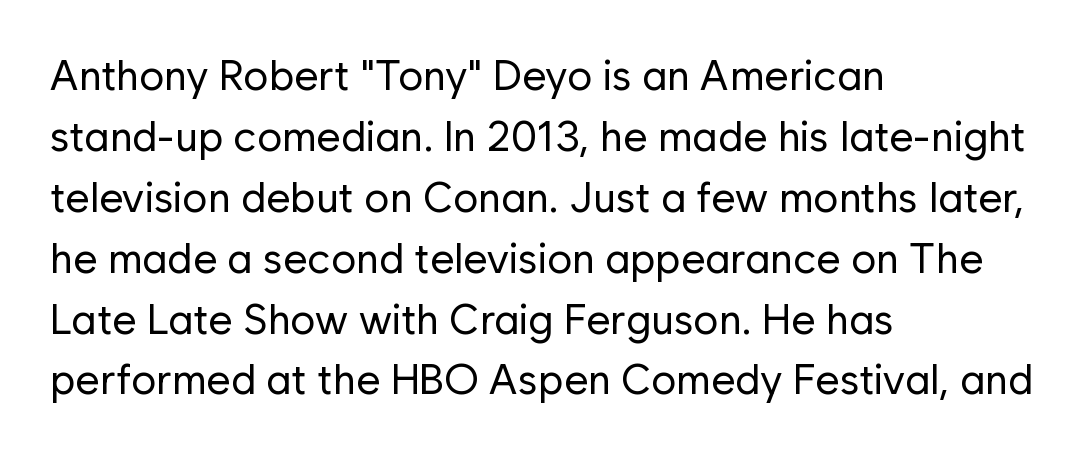
{"serif": "no", "italic": "no", "bold": "no", "weight": "regular", "width": "normal", "stroke_contrast": "low", "x_height": "medium", "monospaced": "no", "underline": "no", "align": "left", "line_spacing": "normal", "line_spacing_ratio": 1.45, "letter_spacing": "normal", "letter_spacing_em": 0.0, "glyph_px": 42}
